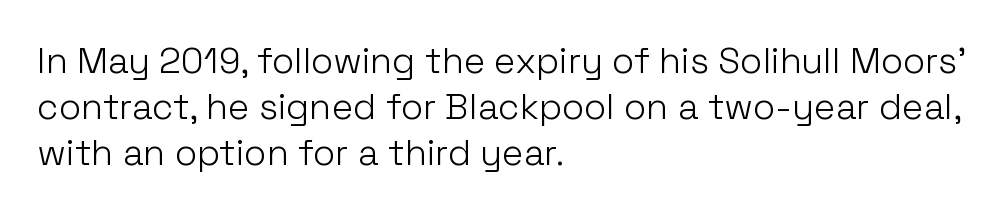
No word sits above an underline. Is there much room between lines? A standard amount, neither cramped nor airy. There is no visible air inserted between adjacent glyphs. Each letter's strokes conclude bluntly, with no projecting serifs. The setting favours the left margin, as ordinary paragraphs usually do. These lines were composed using upright roman letters.
